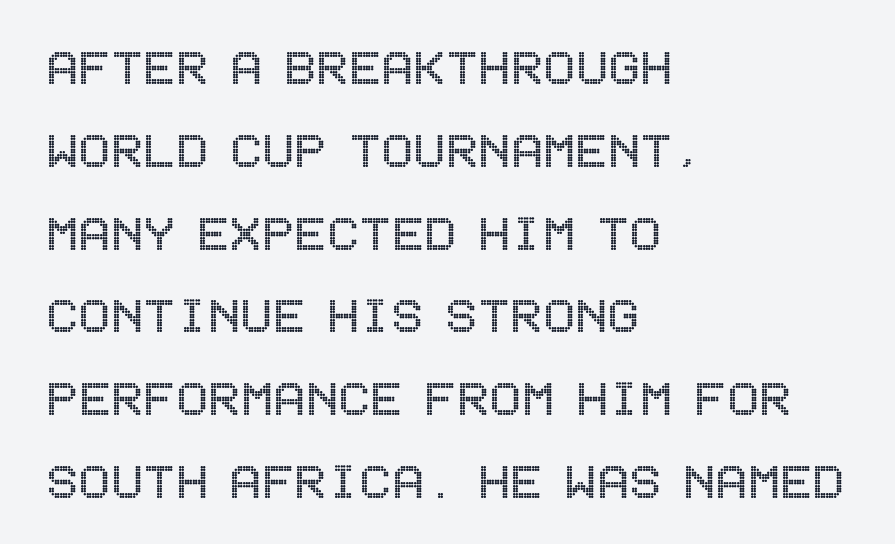
Q: Is the text italic (slanted)? A: No, it is upright.
Q: Is the text underlined? A: No.
Q: How is the paragraph aligned? A: Left-aligned.
Q: Is the spacing between letters normal or unusually wide? A: Normal.
Q: Is the spacing between lines tight, normal or loose? A: Normal.
Q: Width (condensed, normal, or wide)? A: Condensed.
Q: x-height? A: Large.
